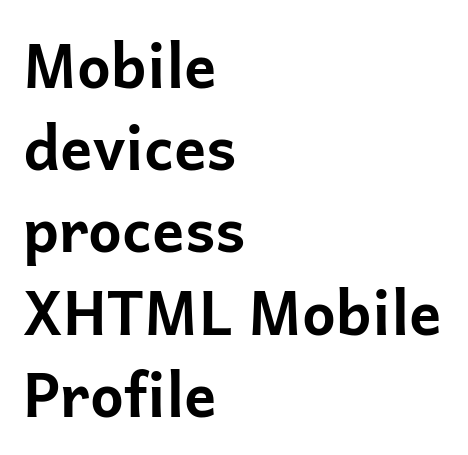
Quick note: not italic, upright. The passage shown is not underscored anywhere. Evenly set lines give the paragraph a standard silhouette. The face used here has the dense, thick strokes of a bold. Where is the straight margin? On the left.
